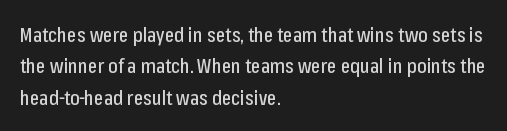
{"italic": "no", "underline": "no", "align": "left", "line_spacing": "normal", "line_spacing_ratio": 1.57, "letter_spacing": "normal", "letter_spacing_em": 0.0, "glyph_px": 20}
